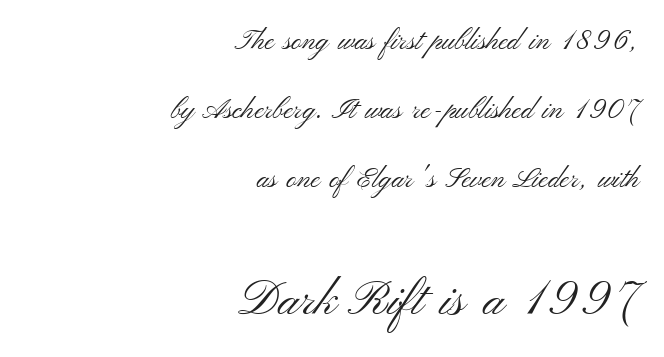
{"serif": "no", "bold": "no", "weight": "light", "width": "wide", "stroke_contrast": "medium", "x_height": "small", "monospaced": "no", "underline": "no", "align": "right", "line_spacing": "loose", "line_spacing_ratio": 2.47, "letter_spacing": "normal", "letter_spacing_em": 0.0, "larger_block": "second", "size_ratio": 1.75, "glyph_px": 49}
